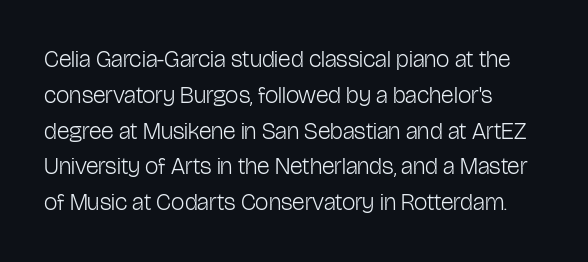
The setting favours the left margin, as ordinary paragraphs usually do. Upright lettering throughout. Letter spacing: default. No chunkiness to these letters — they're not bold.
